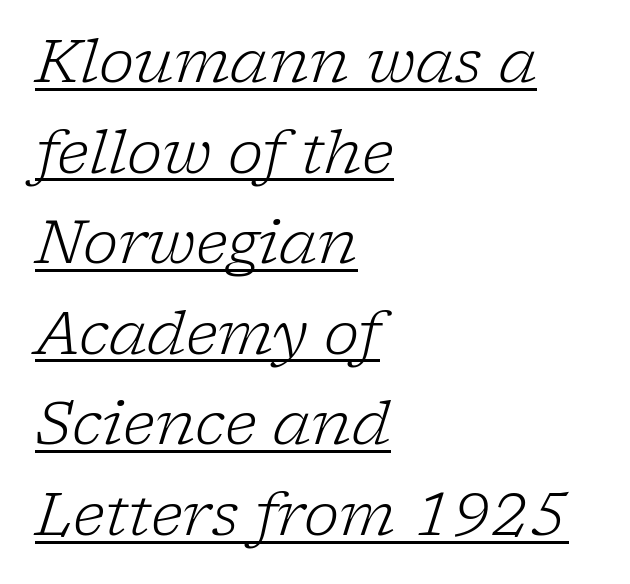
The image shows 60 px light serif type, italic (leaning right); set left-aligned, normal line spacing (1.51x), normal letter spacing, underlined; low stroke contrast and a medium x-height.
